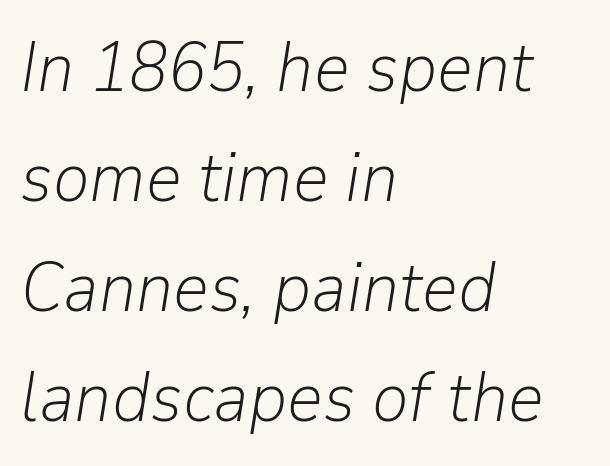
{"italic": "yes", "lean": "right", "slant_degrees": 9, "bold": "no", "weight": "light", "width": "normal", "stroke_contrast": "low", "x_height": "medium", "monospaced": "no", "underline": "no", "align": "left", "line_spacing": "normal", "line_spacing_ratio": 1.57, "letter_spacing": "normal", "letter_spacing_em": 0.0, "glyph_px": 70}
